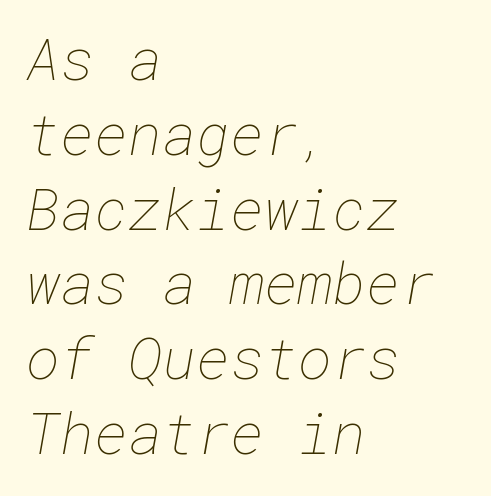
Layout note: lines flush left. Glance below the letters and you will spot only blank space. What's the leading like? Ordinary, nothing unusual. Default kerning and tracking; the words read as compact shapes. Vertical stems look standard width or narrower in stroke.
